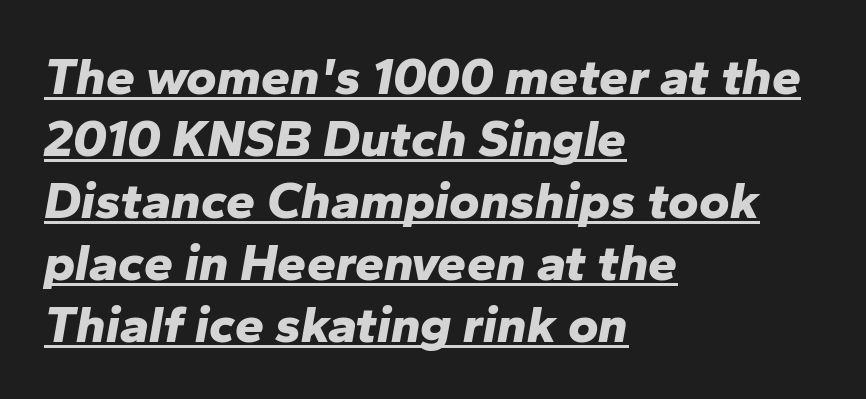
{"italic": "yes", "lean": "right", "slant_degrees": 10, "bold": "yes", "weight": "bold", "width": "normal", "stroke_contrast": "low", "x_height": "medium", "monospaced": "no", "underline": "yes", "align": "left", "line_spacing_ratio": 1.19, "letter_spacing": "normal", "letter_spacing_em": 0.0, "glyph_px": 52}
